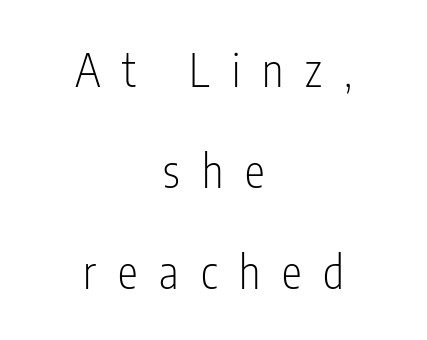
Typographically, this falls in the sans-serif category. Looks like regular typesetting: each glyph gets only the width it needs. Ascenders rise straight up at ninety degrees. Successive baselines arrive slowly, with a big drop between each.
